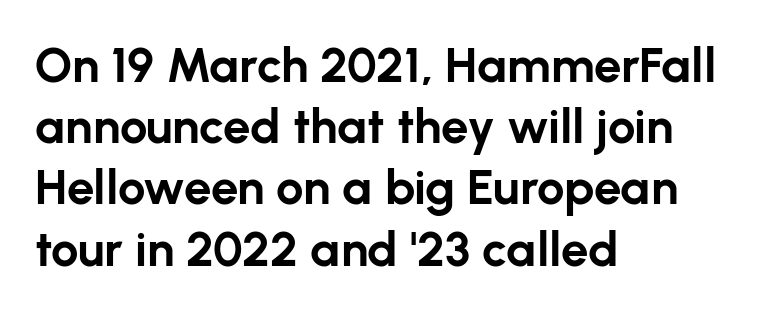
A typesetter would label this face a sans. The text block is weighted toward the left margin, trailing off unevenly rightward. Chunky letters — that's bold for sure. Note the varied advance widths — an 'i' is clearly narrower than an 'm'. This sample uses plain, unmodified letter spacing.
